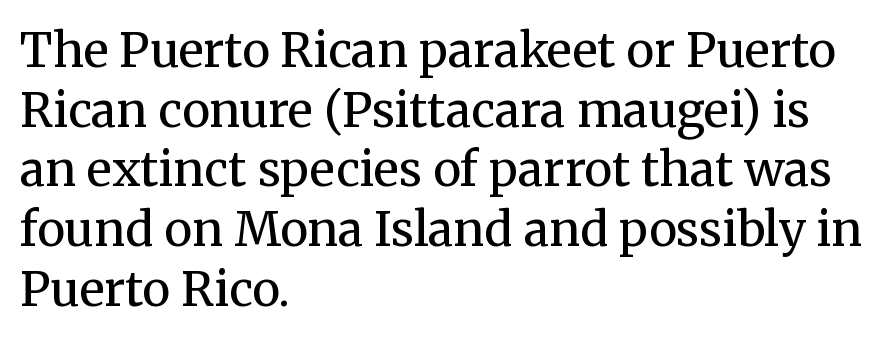
The image shows 47 px regular-weight serif type, upright; set left-aligned, normal line spacing (1.27x), normal letter spacing, not underlined; medium stroke contrast and a medium x-height.
